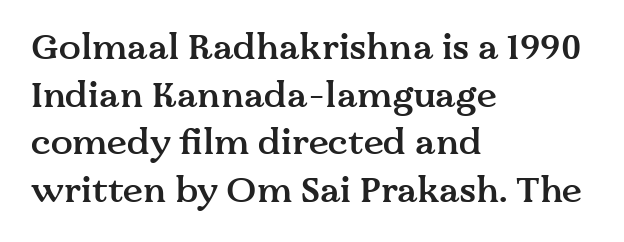
The image shows 36 px semibold serif type, upright; set left-aligned, normal line spacing (1.32x), normal letter spacing, not underlined; medium stroke contrast and a medium x-height.
